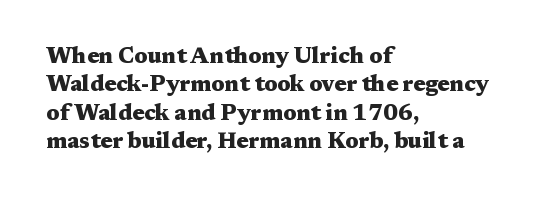
This is the regular roman posture of the typeface. The lines in this sample share a left origin and differ only in where they stop. Standard letterfit; no display-style spreading of the glyphs. Heavy-handed strokes throughout: this text is bold. The space directly below the letters is spotless.
